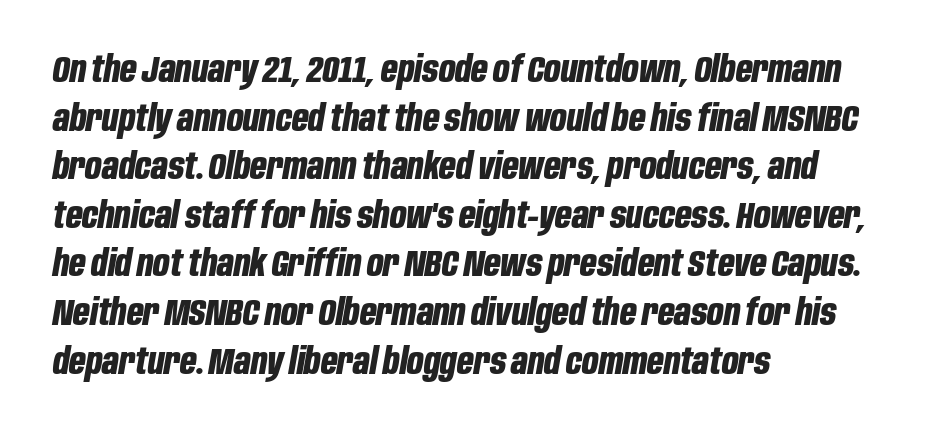
{"italic": "yes", "lean": "right", "slant_degrees": 10, "bold": "yes", "weight": "bold", "width": "condensed", "stroke_contrast": "low", "x_height": "large", "monospaced": "no", "underline": "no", "align": "left", "line_spacing": "normal", "line_spacing_ratio": 1.35, "letter_spacing": "normal", "letter_spacing_em": 0.0, "glyph_px": 36}
